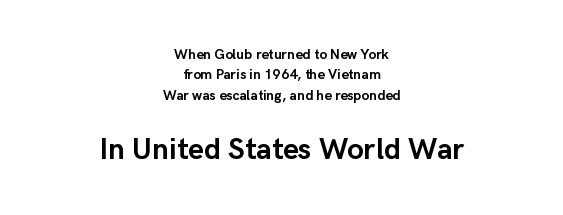
{"serif": "no", "italic": "no", "bold": "yes", "weight": "semibold", "width": "normal", "stroke_contrast": "low", "x_height": "medium", "monospaced": "no", "underline": "no", "align": "center", "line_spacing": "normal", "line_spacing_ratio": 1.46, "letter_spacing": "normal", "letter_spacing_em": 0.0, "larger_block": "second", "size_ratio": 2.14, "glyph_px": 30}
